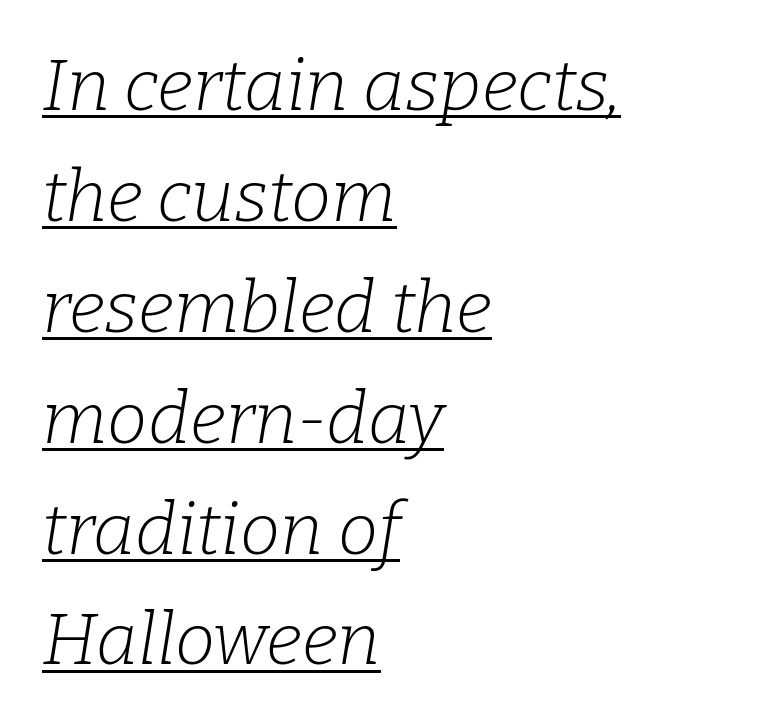
The image shows 72 px light serif type, italic (leaning right); set left-aligned, normal line spacing (1.54x), normal letter spacing, underlined; low stroke contrast and a medium x-height.
